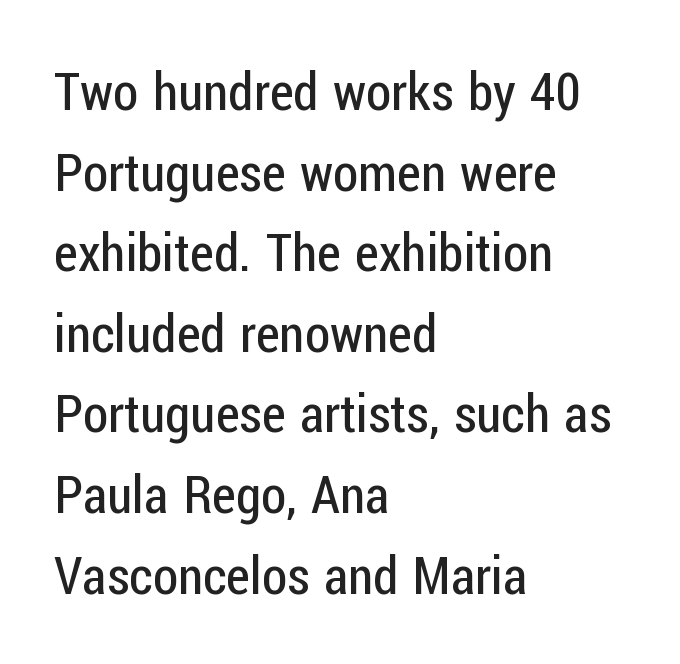
The letters look calm and open, with moderate or lighter stems. The lines in this sample share a left origin and differ only in where they stop. Rows of type keep a routine distance in the vertical direction. A sans-serif font was chosen for this passage.
